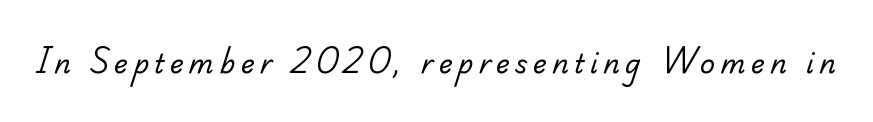
Q: Is the text bold? A: No.
Q: Is the text underlined? A: No.
Q: Is the spacing between letters normal or unusually wide? A: Unusually wide.
